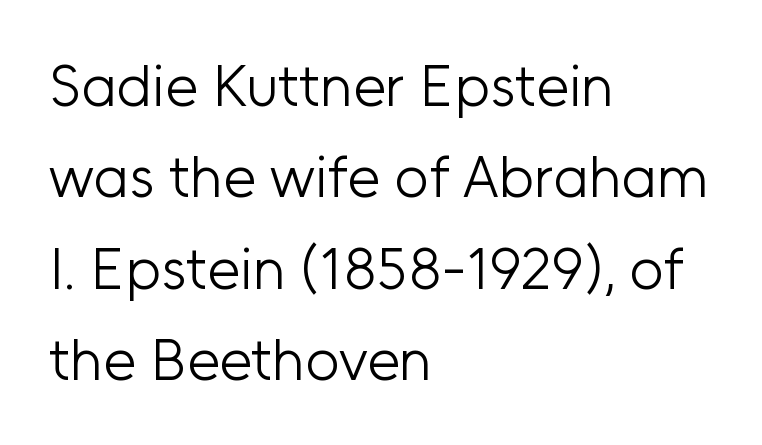
Descenders are the only things crossing below the line. No italicization has been applied; the sample stays upright. This sample has the flowing, uneven cadence of proportional lettering. Leading: standard. This is sans-serif lettering, the kind often seen on screens and signage.
